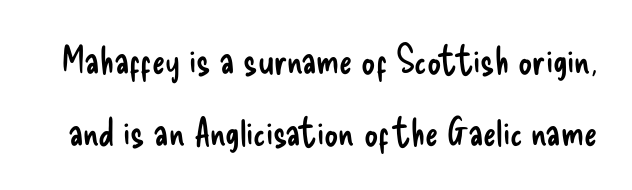
{"serif": "no", "italic": "no", "bold": "no", "weight": "regular", "width": "condensed", "stroke_contrast": "low", "x_height": "small", "monospaced": "no", "underline": "no", "line_spacing_ratio": 1.85, "letter_spacing": "normal", "letter_spacing_em": 0.0, "glyph_px": 39}
